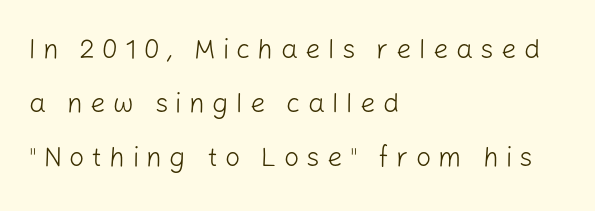
Q: Is the text bold? A: No.
Q: Is the text italic (slanted)? A: No, it is upright.
Q: Is the text underlined? A: No.
Q: How is the paragraph aligned? A: Left-aligned.
Q: Is the spacing between letters normal or unusually wide? A: Unusually wide.
Q: Is the spacing between lines tight, normal or loose? A: Loose.
